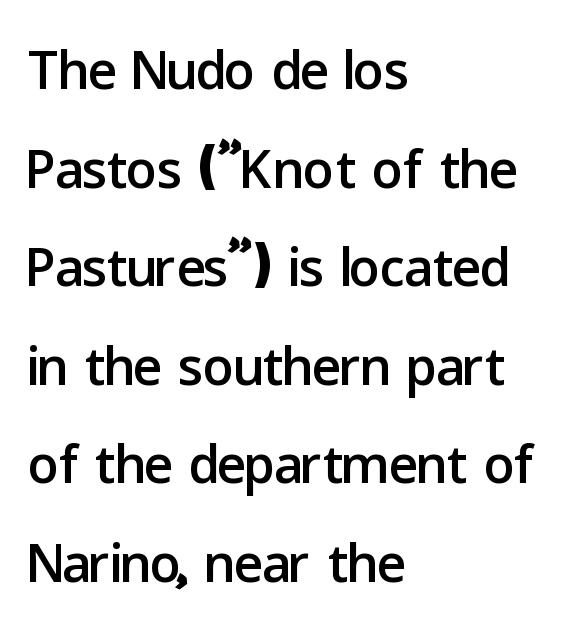
{"serif": "no", "italic": "no", "width": "normal", "stroke_contrast": "low", "x_height": "medium", "monospaced": "no", "underline": "no", "align": "left", "line_spacing": "normal", "line_spacing_ratio": 1.28, "letter_spacing": "normal", "letter_spacing_em": 0.0, "glyph_px": 77}
